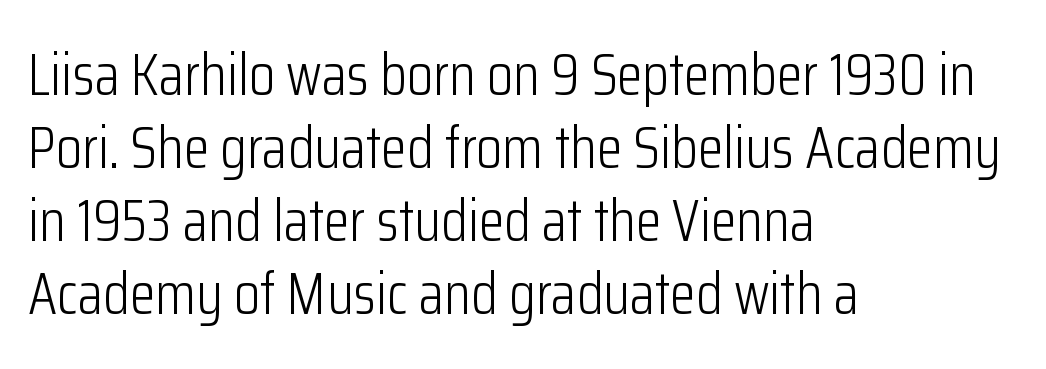
Q: Is the text bold? A: No.
Q: Is the text italic (slanted)? A: No, it is upright.
Q: Is the typeface a serif or a sans-serif typeface? A: Sans-serif.
Q: Is the text underlined? A: No.
Q: How is the paragraph aligned? A: Left-aligned.
Q: Is the spacing between letters normal or unusually wide? A: Normal.
Q: Width (condensed, normal, or wide)? A: Condensed.
Q: Stroke contrast? A: Low.
Q: x-height? A: Medium.
Q: Monospaced? A: No.
